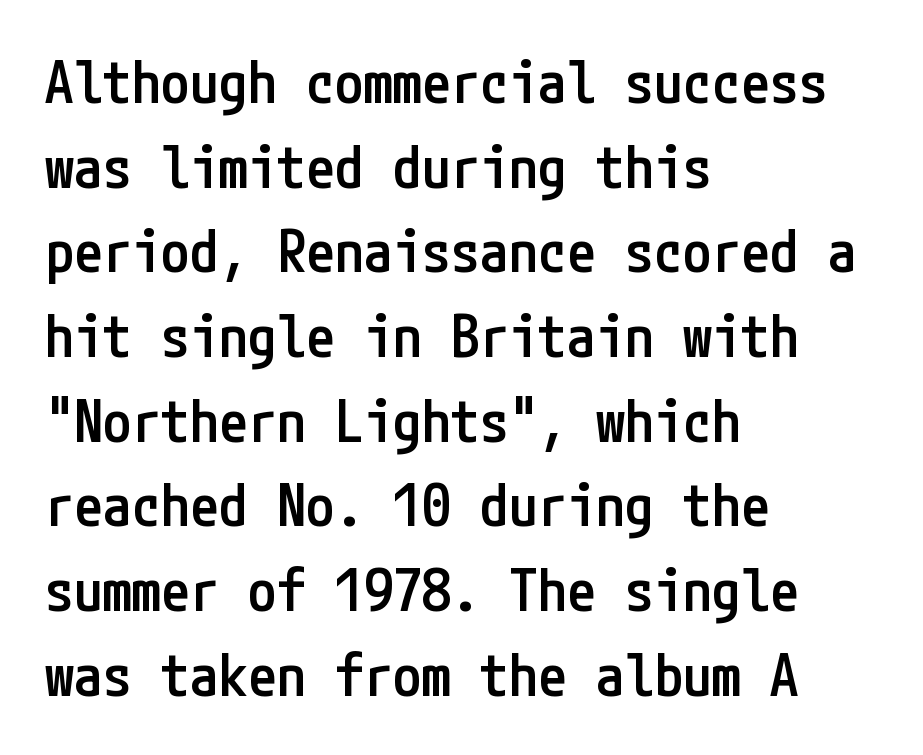
Q: Is the text bold? A: Semi-bold.
Q: Is the text italic (slanted)? A: No, it is upright.
Q: Is the typeface a serif or a sans-serif typeface? A: Sans-serif.
Q: Is the text underlined? A: No.
Q: How is the paragraph aligned? A: Left-aligned.
Q: Is the spacing between letters normal or unusually wide? A: Normal.
Q: Is the spacing between lines tight, normal or loose? A: Normal.
Q: Width (condensed, normal, or wide)? A: Condensed.
Q: Stroke contrast? A: Low.
Q: x-height? A: Medium.
